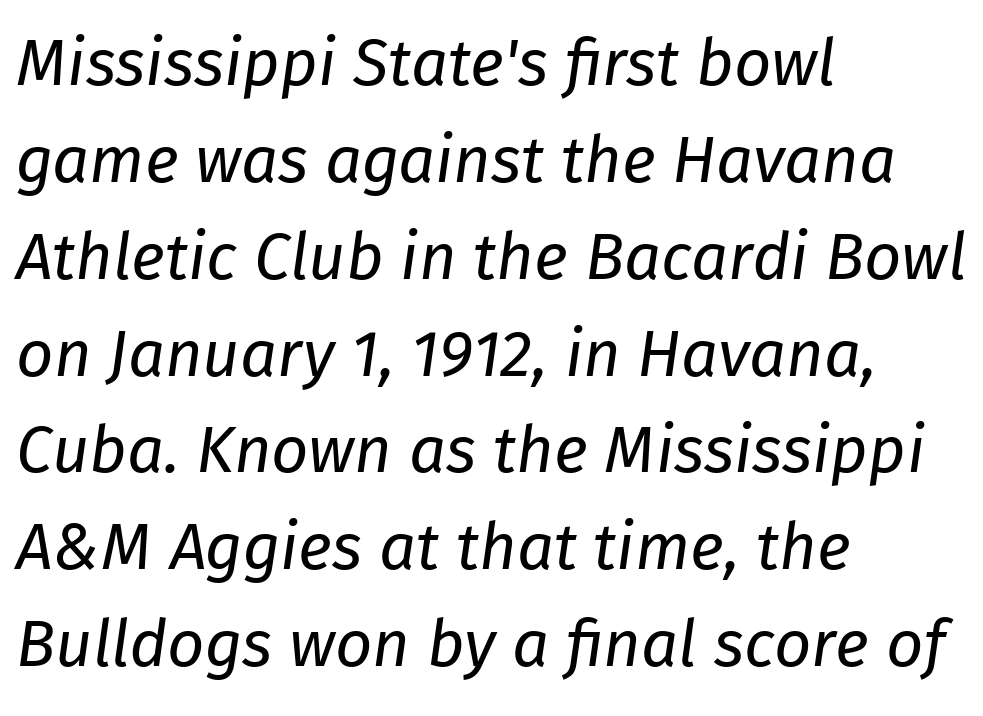
{"italic": "yes", "lean": "right", "slant_degrees": 8, "bold": "no", "weight": "regular", "width": "normal", "stroke_contrast": "low", "x_height": "medium", "monospaced": "no", "underline": "no", "align": "left", "line_spacing": "normal", "line_spacing_ratio": 1.49, "letter_spacing": "normal", "letter_spacing_em": 0.0, "glyph_px": 65}
